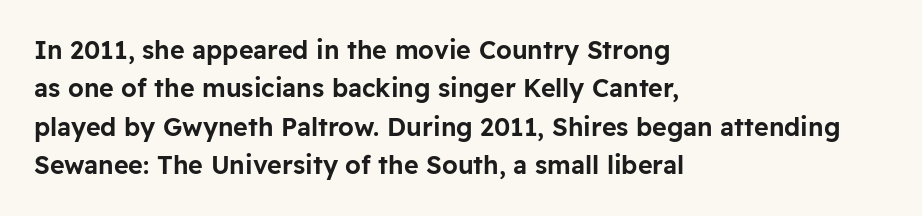
Q: Is the text italic (slanted)? A: No, it is upright.
Q: Is the text underlined? A: No.
Q: How is the paragraph aligned? A: Left-aligned.
Q: Is the spacing between letters normal or unusually wide? A: Normal.
Q: Is the spacing between lines tight, normal or loose? A: Normal.
